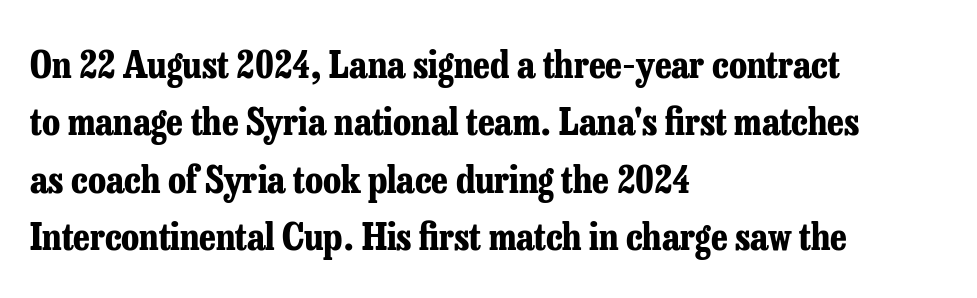
The image shows 38 px bold, condensed serif type, upright; set left-aligned, normal line spacing (1.51x), normal letter spacing, not underlined; low stroke contrast and a medium x-height.
